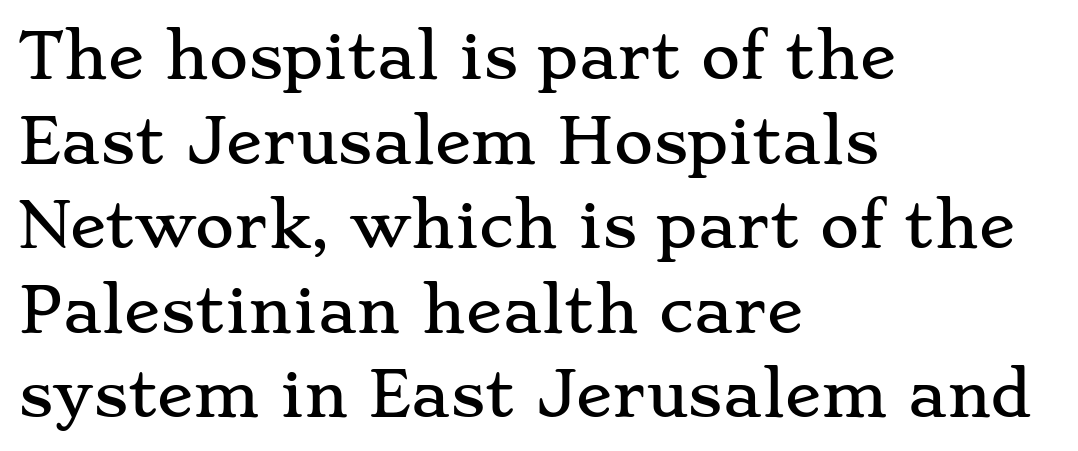
The image shows 60 px wide serif type, upright; set left-aligned, normal line spacing (1.41x), normal letter spacing, not underlined; low stroke contrast and a small x-height.
